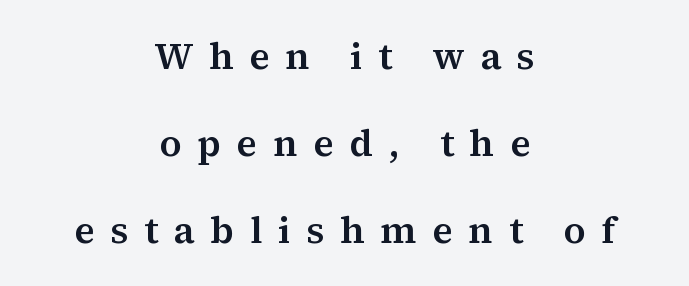
Q: Is the text italic (slanted)? A: No, it is upright.
Q: Is the typeface a serif or a sans-serif typeface? A: Serif.
Q: Is the text underlined? A: No.
Q: How is the paragraph aligned? A: Centered.
Q: Is the spacing between letters normal or unusually wide? A: Unusually wide.
Q: Is the spacing between lines tight, normal or loose? A: Loose.
Q: Width (condensed, normal, or wide)? A: Normal.
Q: Stroke contrast? A: Medium.
Q: x-height? A: Medium.
Q: Monospaced? A: No.
